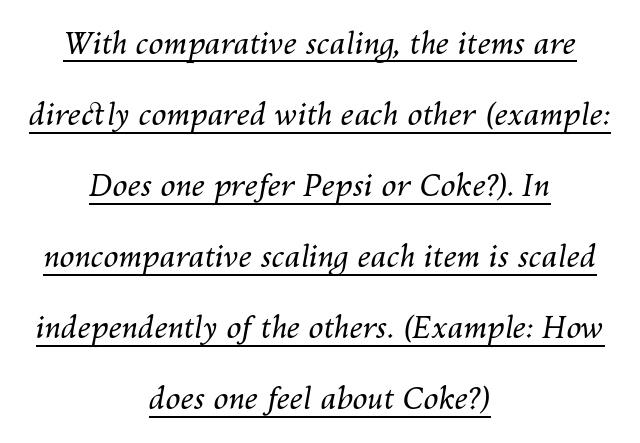
What decoration does the sample have? An underline. No heavy texture on the line: the type isn't bold. Character widths vary here, with narrow letters taking less room than wide ones. This sample is center-justified, so both line endings float freely. The passage shown stacks its lines with a broad gap.
